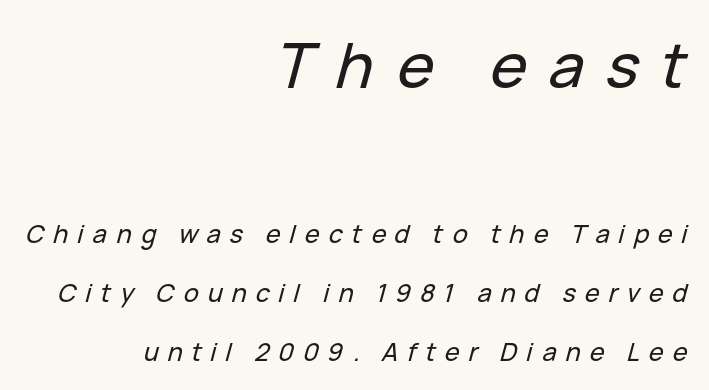
Q: Is the text italic (slanted)? A: Yes, it leans right by about 15 degrees.
Q: Is the text underlined? A: No.
Q: How is the paragraph aligned? A: Right-aligned.
Q: Is the spacing between letters normal or unusually wide? A: Unusually wide.
Q: Is the spacing between lines tight, normal or loose? A: Loose.
Q: Which block of text is set in a larger size, the first (top) or the second (bottom)? A: The first (top) one.
Q: Width (condensed, normal, or wide)? A: Normal.
Q: Stroke contrast? A: Low.
Q: x-height? A: Medium.
Q: Monospaced? A: No.
